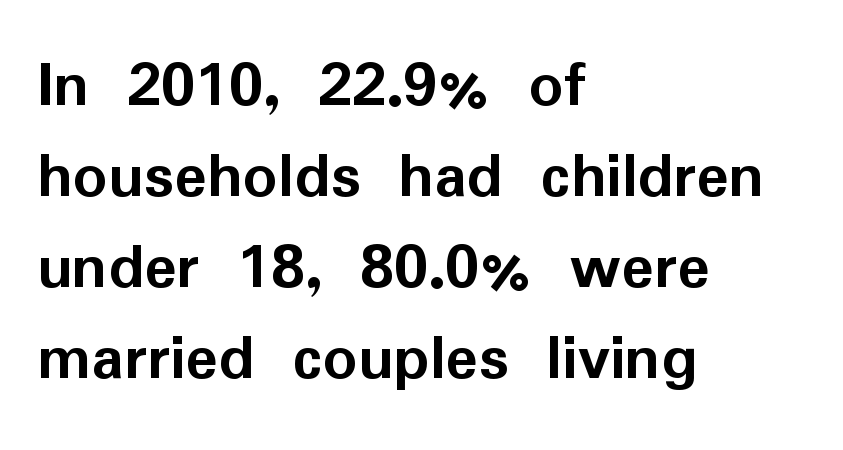
The image shows 68 px semibold sans-serif type, upright; set left-aligned, normal line spacing (1.34x), normal letter spacing, not underlined; low stroke contrast and a medium x-height.
